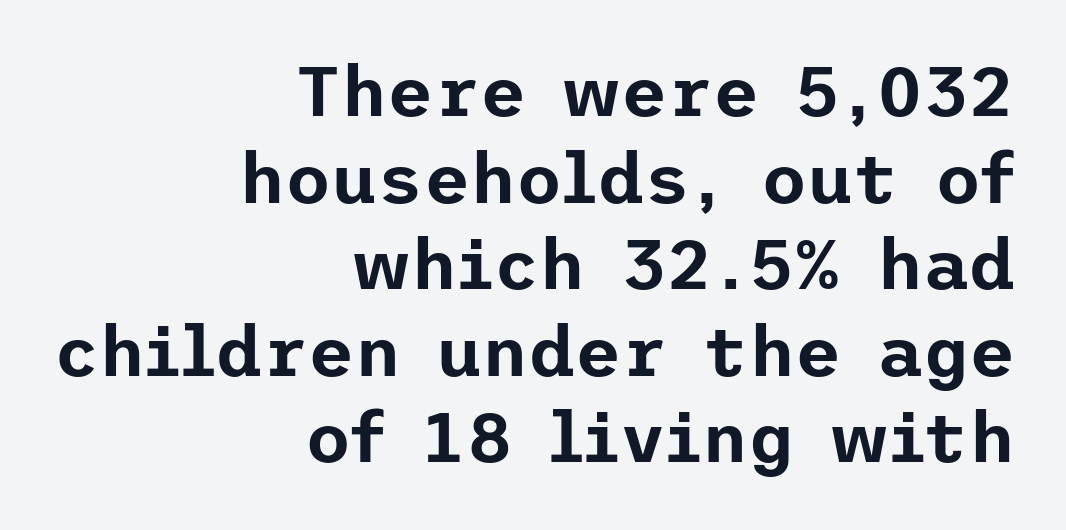
The text block is weighted toward the right margin, trailing off unevenly leftward. Each row of text sits above clean, open space. Tall strokes in this sample are plumb rather than angled. The glyphs in this specimen are sans serif. Tracking value appears to be zero — textbook default spacing.
